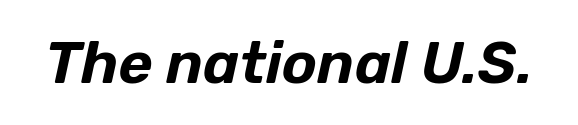
Check the space under the baseline: it is left empty. In terms of letterspacing, this is plain default setting. Is this a fixed-width face? No — the glyphs have proportional, varying widths. Style check: oblique.
